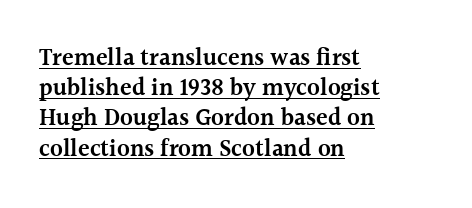
{"italic": "no", "bold": "semi", "underline": "yes", "align": "left", "line_spacing": "normal", "line_spacing_ratio": 1.26, "letter_spacing": "normal", "letter_spacing_em": 0.0, "glyph_px": 24}
